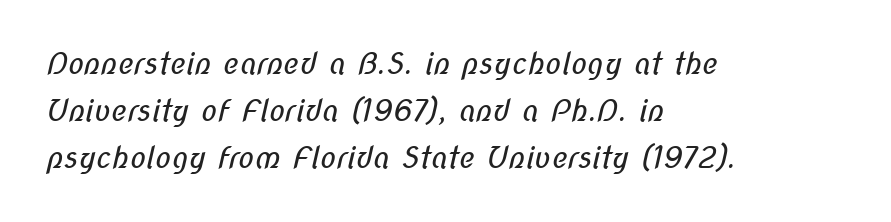
{"serif": "no", "bold": "no", "weight": "regular", "width": "condensed", "stroke_contrast": "low", "x_height": "medium", "monospaced": "no", "underline": "no", "align": "left", "line_spacing": "normal", "line_spacing_ratio": 1.57, "letter_spacing": "normal", "letter_spacing_em": 0.0, "glyph_px": 30}
